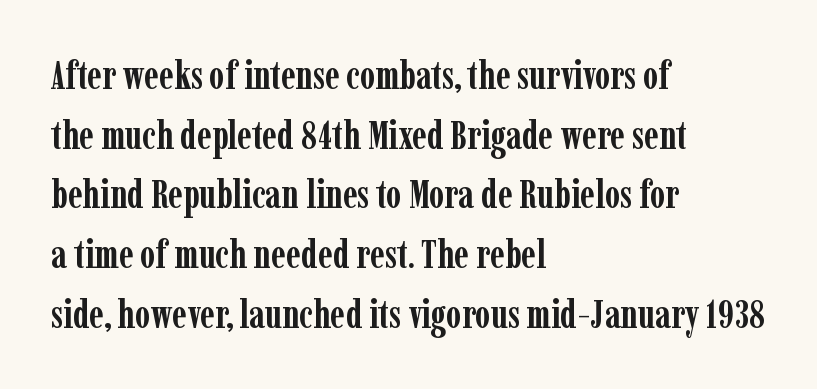
{"serif": "yes", "italic": "no", "bold": "yes", "weight": "semibold", "width": "condensed", "stroke_contrast": "low", "x_height": "medium", "monospaced": "no", "underline": "no", "align": "left", "line_spacing": "normal", "line_spacing_ratio": 1.53, "letter_spacing": "normal", "letter_spacing_em": 0.0, "glyph_px": 39}
